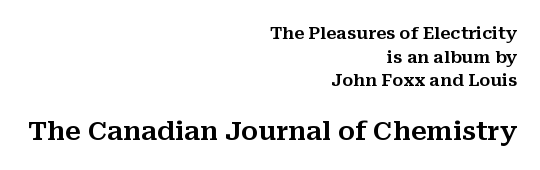
The glyphs are unaccompanied by any horizontal stroke below them. Notice how descenders clear the ascenders below comfortably — that's standard leading. The lettering holds an erect, upright posture throughout. Two sizes are in play, and the larger belongs to the second block. Does the copy run flush right? Yes — the right margin is perfectly even. The rendering keeps characters at their native spacing.
